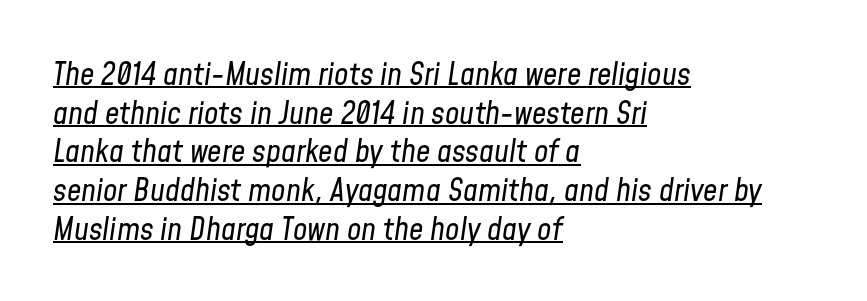
Q: Is the text bold? A: No.
Q: Is the text italic (slanted)? A: Yes, it leans right by about 8 degrees.
Q: Is the text underlined? A: Yes.
Q: How is the paragraph aligned? A: Left-aligned.
Q: Is the spacing between letters normal or unusually wide? A: Normal.
Q: Width (condensed, normal, or wide)? A: Condensed.
Q: Stroke contrast? A: Low.
Q: x-height? A: Medium.
Q: Monospaced? A: No.
